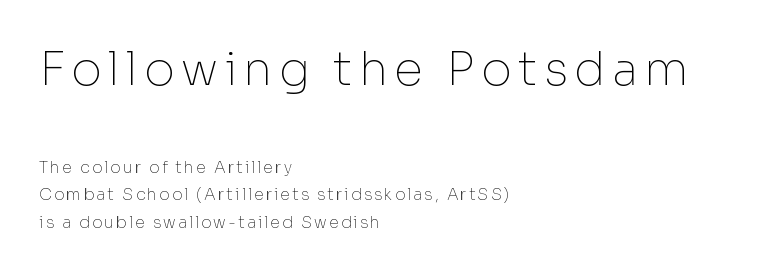
Proportional: the letters do not fall into vertical columns. The passage shown is typeset with a sans-serif family. The typesetter chose a ragged-right arrangement here. Think standard paragraph weight, or any step lighter than that. Rendered with straight, roman letterforms.
